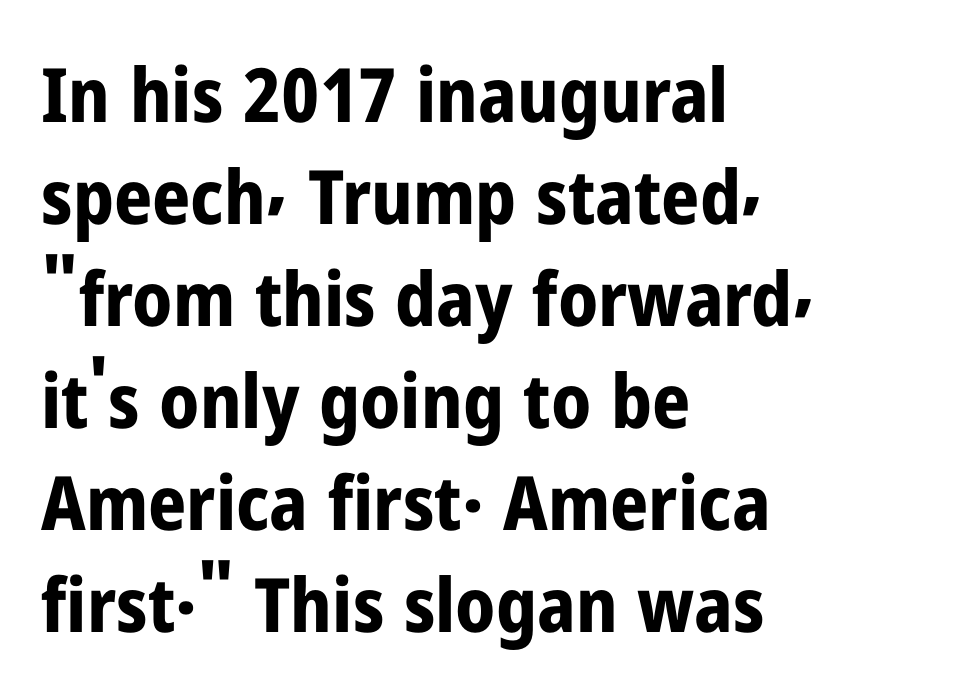
{"serif": "no", "italic": "no", "bold": "yes", "weight": "bold", "width": "condensed", "stroke_contrast": "low", "x_height": "medium", "monospaced": "no", "underline": "no", "align": "left", "line_spacing": "normal", "line_spacing_ratio": 1.36, "letter_spacing": "normal", "letter_spacing_em": 0.0, "glyph_px": 75}
